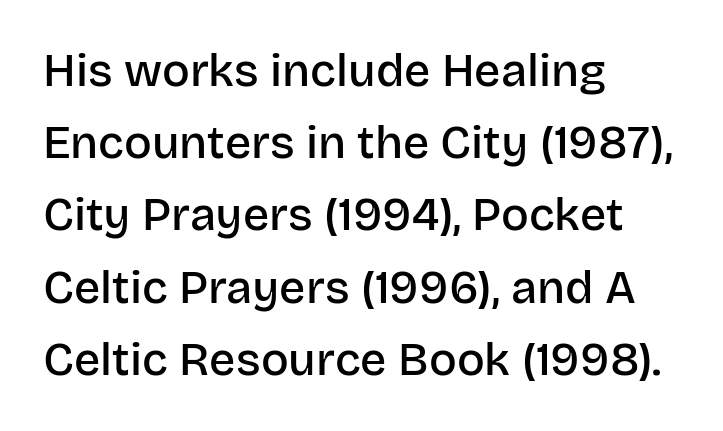
These lines sit exactly where default settings would place them. The passage is arranged the way most books set body copy — flush left. These lines are rendered in a variable-pitch font. Rule under the text: the space is simply empty. Strokes here are thickened, but only to semibold level.
